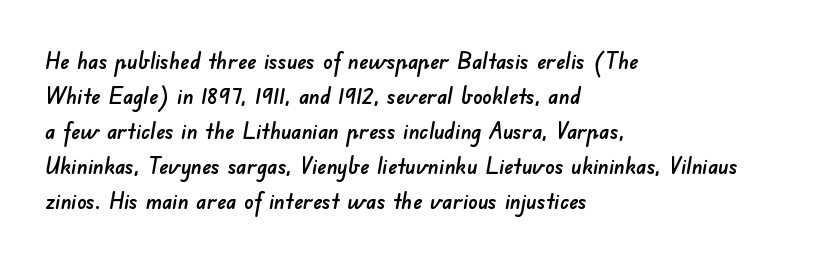
Line starts are locked; line ends wander. Summary of vertical rhythm: regular, with standard interline spacing. What stands out about the letter spacing? Nothing — it is the standard amount. Each row of text sits above clean, open space.
